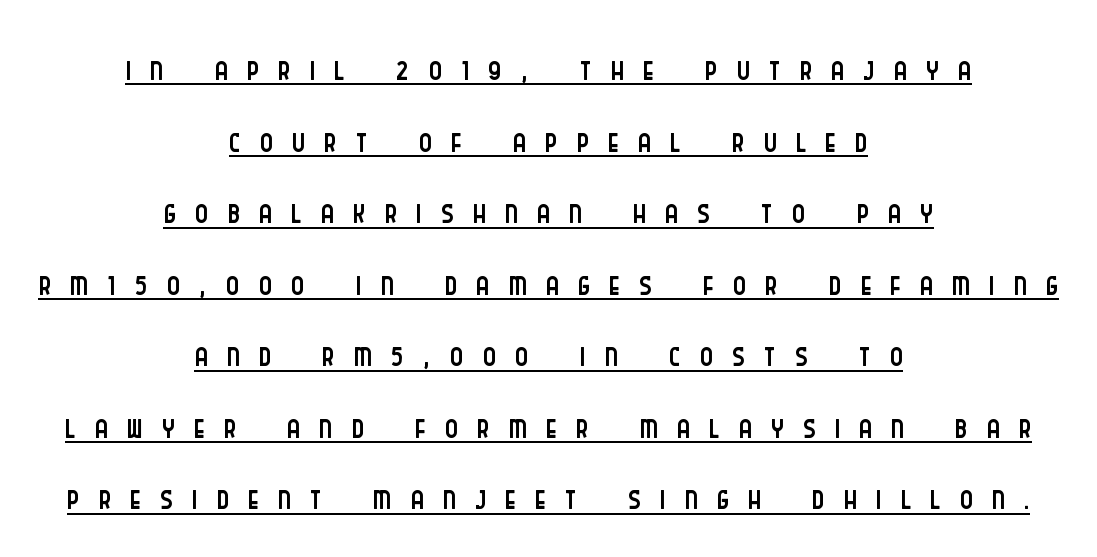
Q: Is the text bold? A: No.
Q: Is the text italic (slanted)? A: No, it is upright.
Q: Is the typeface a serif or a sans-serif typeface? A: Sans-serif.
Q: Is the text underlined? A: Yes.
Q: How is the paragraph aligned? A: Centered.
Q: Is the spacing between letters normal or unusually wide? A: Unusually wide.
Q: Is the spacing between lines tight, normal or loose? A: Normal.
Q: Width (condensed, normal, or wide)? A: Condensed.
Q: Stroke contrast? A: Low.
Q: x-height? A: Large.
Q: Monospaced? A: No.
